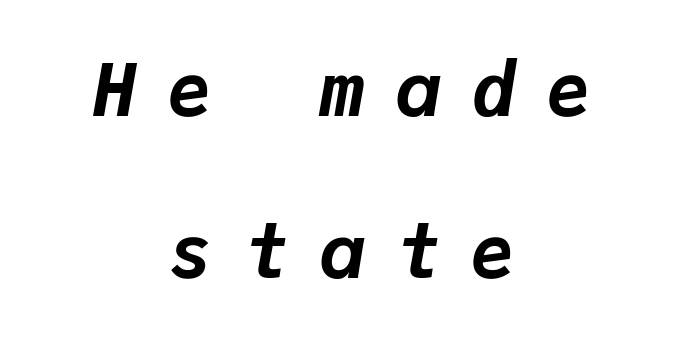
The image shows 73 px bold type, italic (leaning right), monospaced; set centered, loose line spacing (2.22x), unusually wide letter spacing (+0.44 em), not underlined; low stroke contrast and a medium x-height.
